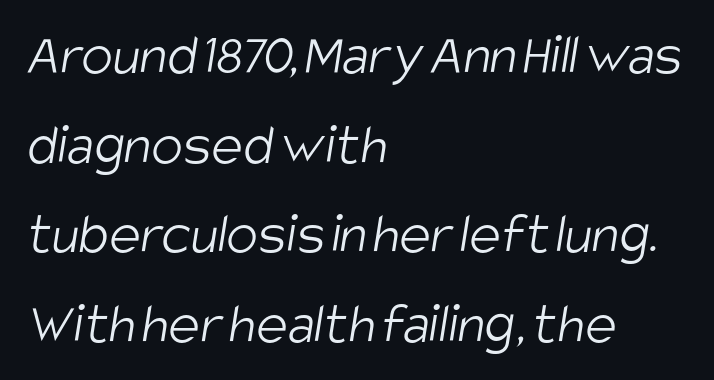
{"serif": "no", "bold": "no", "weight": "light", "width": "condensed", "stroke_contrast": "low", "x_height": "large", "monospaced": "no", "underline": "no", "align": "left", "line_spacing": "normal", "line_spacing_ratio": 1.52, "letter_spacing": "normal", "letter_spacing_em": 0.0, "glyph_px": 59}
